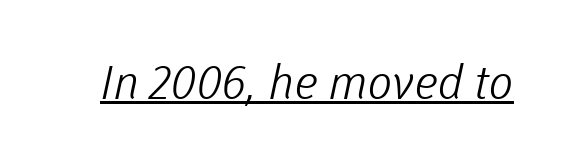
{"serif": "no", "bold": "no", "weight": "light", "width": "normal", "stroke_contrast": "low", "x_height": "medium", "monospaced": "no", "underline": "yes", "letter_spacing": "normal", "letter_spacing_em": 0.0, "glyph_px": 47}
